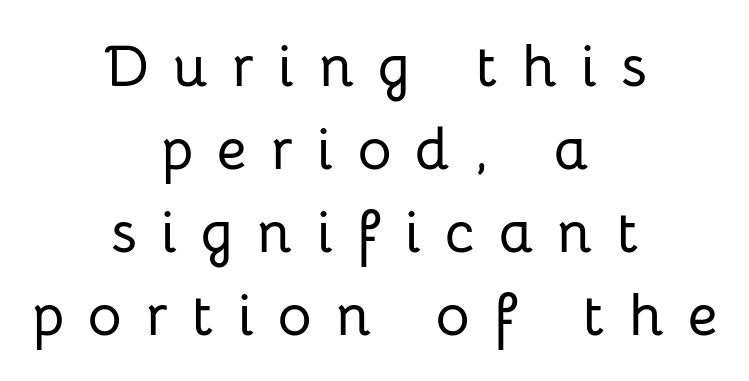
{"serif": "no", "italic": "no", "width": "normal", "stroke_contrast": "low", "x_height": "medium", "monospaced": "no", "underline": "no", "align": "center", "line_spacing": "normal", "line_spacing_ratio": 1.43, "letter_spacing": "wide", "letter_spacing_em": 0.42, "glyph_px": 58}
